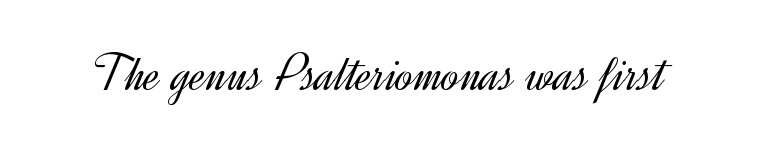
Q: Is the text bold? A: No.
Q: Is the text italic (slanted)? A: Yes.
Q: Is the typeface a serif or a sans-serif typeface? A: Sans-serif.
Q: Is the text underlined? A: No.
Q: Is the spacing between letters normal or unusually wide? A: Normal.
Q: Width (condensed, normal, or wide)? A: Normal.
Q: x-height? A: Small.
Q: Monospaced? A: No.
